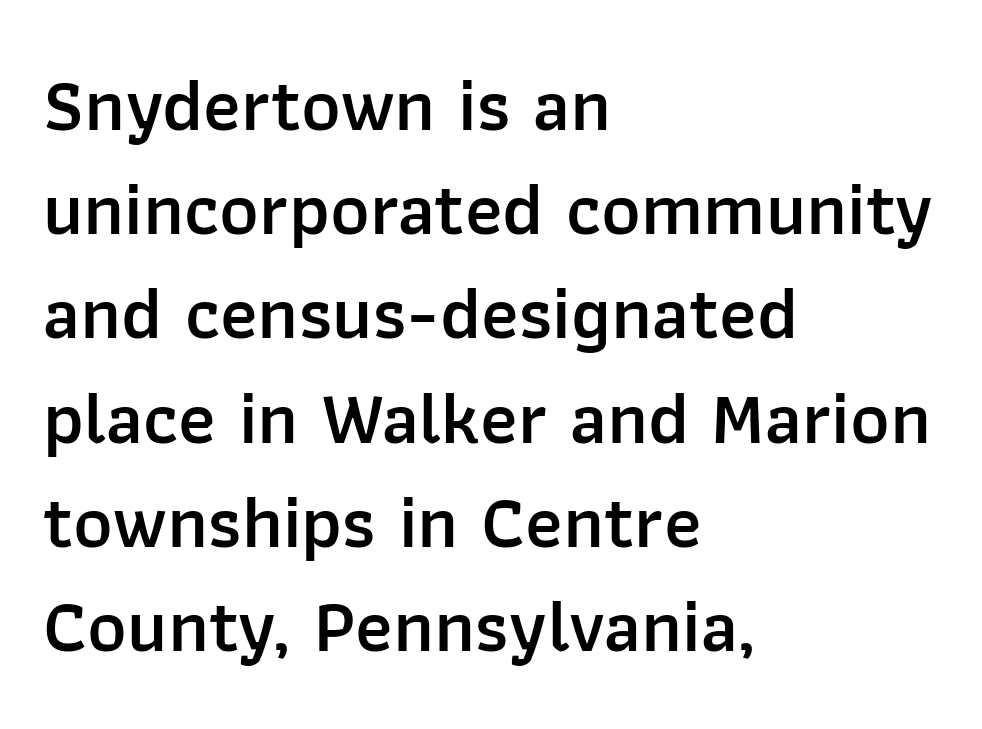
{"serif": "no", "italic": "no", "bold": "semi", "weight": "semibold", "width": "normal", "stroke_contrast": "low", "x_height": "medium", "monospaced": "no", "underline": "no", "align": "left", "line_spacing": "normal", "line_spacing_ratio": 1.39, "letter_spacing": "normal", "letter_spacing_em": 0.0, "glyph_px": 75}
